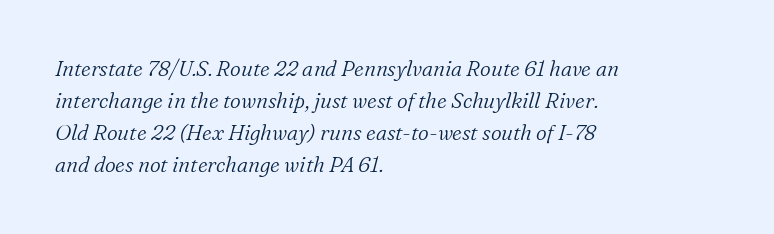
The image shows 21 px text type, italic (leaning right); set left-aligned, normal line spacing (1.53x), normal letter spacing, not underlined.
